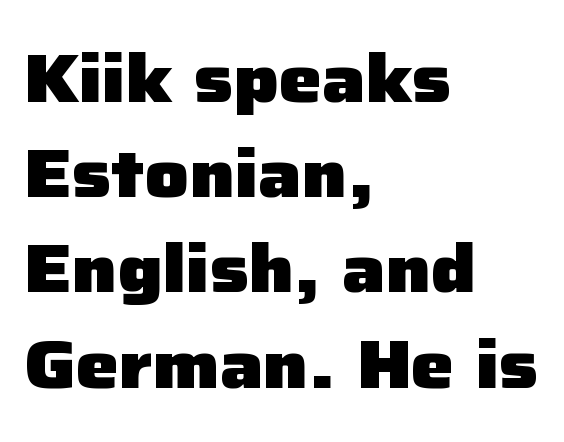
Underline: absent. Standard letterfit; no display-style spreading of the glyphs. The compositor pushed each line to the left boundary. Unlike a traditional serif, this face leaves its strokes unadorned.
